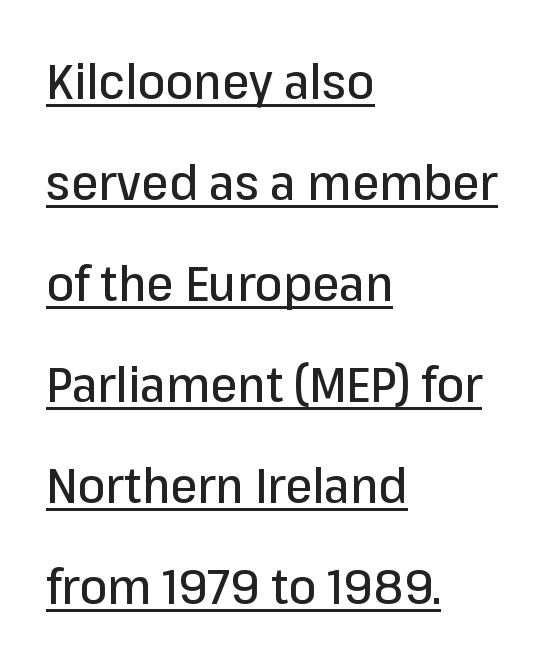
{"serif": "no", "italic": "no", "width": "normal", "stroke_contrast": "low", "x_height": "medium", "monospaced": "no", "underline": "yes", "align": "left", "line_spacing": "loose", "line_spacing_ratio": 2.06, "letter_spacing": "normal", "letter_spacing_em": 0.0, "glyph_px": 49}
